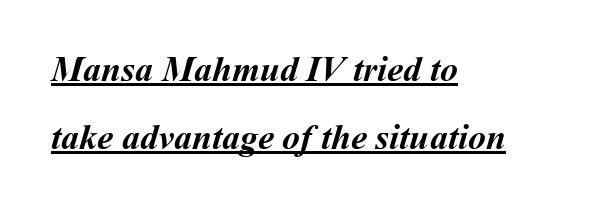
{"bold": "yes", "weight": "semibold", "width": "normal", "stroke_contrast": "medium", "x_height": "medium", "monospaced": "no", "underline": "yes", "align": "left", "line_spacing_ratio": 1.89, "letter_spacing": "normal", "letter_spacing_em": 0.0, "glyph_px": 36}
